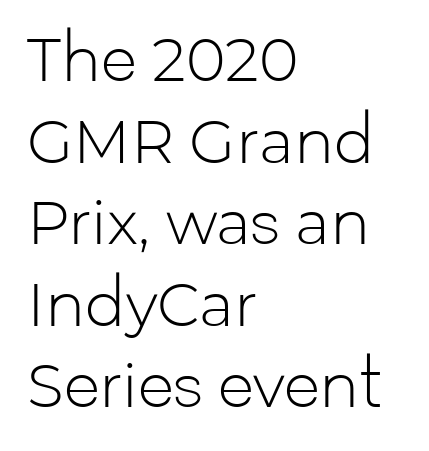
The image shows 60 px light sans-serif type, upright; set left-aligned, normal line spacing (1.36x), normal letter spacing, not underlined; low stroke contrast and a medium x-height.
